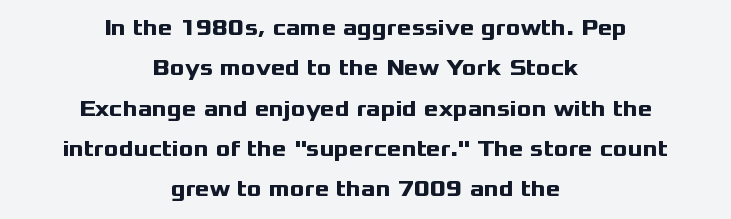
{"italic": "no", "bold": "yes", "underline": "no", "align": "center", "line_spacing_ratio": 1.83, "letter_spacing": "normal", "letter_spacing_em": 0.0, "glyph_px": 22}
